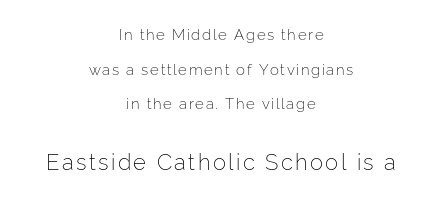
Q: Is the text bold? A: No.
Q: Is the text italic (slanted)? A: No, it is upright.
Q: Is the text underlined? A: No.
Q: How is the paragraph aligned? A: Centered.
Q: Is the spacing between lines tight, normal or loose? A: Loose.
Q: Which block of text is set in a larger size, the first (top) or the second (bottom)? A: The second (bottom) one.
